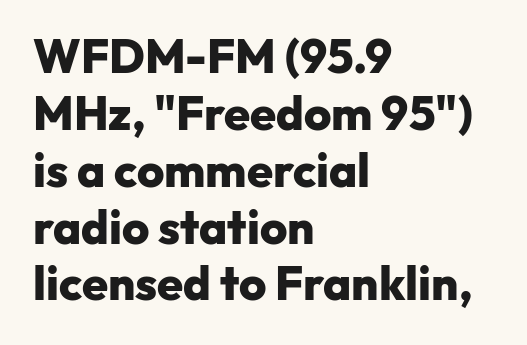
The image shows 47 px heavy sans-serif type, upright; set left-aligned, line spacing 1.21x, normal letter spacing, not underlined; low stroke contrast and a medium x-height.
